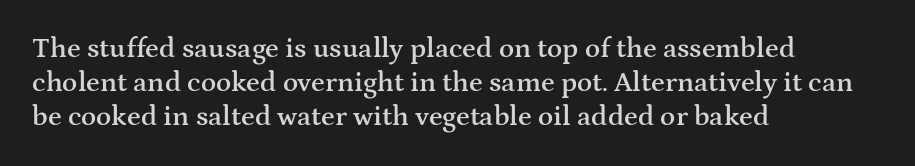
Q: Is the text bold? A: Semi-bold.
Q: Is the text italic (slanted)? A: No, it is upright.
Q: Is the typeface a serif or a sans-serif typeface? A: Serif.
Q: Is the text underlined? A: No.
Q: How is the paragraph aligned? A: Left-aligned.
Q: Is the spacing between letters normal or unusually wide? A: Normal.
Q: Width (condensed, normal, or wide)? A: Wide.
Q: Stroke contrast? A: Medium.
Q: x-height? A: Medium.
Q: Monospaced? A: No.
